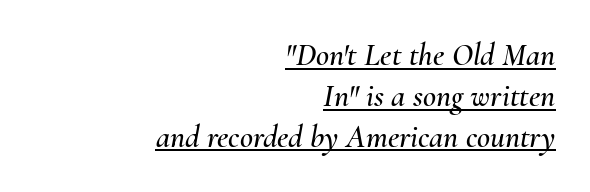
Where is the straight margin? On the right. Do the characters align in a grid? No, the font is proportional. Compared with typical paragraphs, the rows here are spaced about the same. This is oblique type, the kind used for emphasis or titles. The tracking reads as untouched default to a designer's eye.
